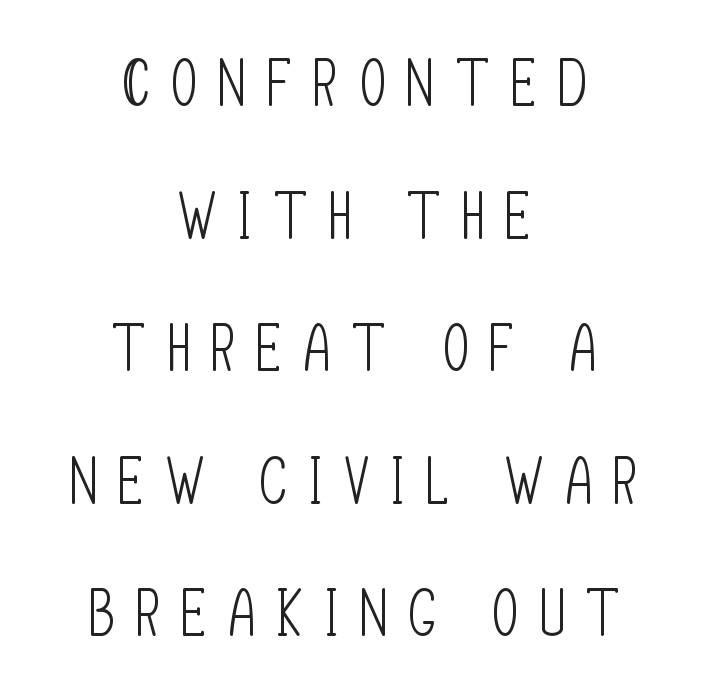
The image shows 65 px light, condensed sans-serif type, upright; set centered, loose line spacing (2.04x), unusually wide letter spacing (+0.34 em), not underlined; low stroke contrast and a large x-height.
